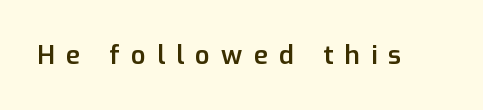
Q: Is the text bold? A: Semi-bold.
Q: Is the text italic (slanted)? A: No, it is upright.
Q: Is the text underlined? A: No.
Q: Is the spacing between letters normal or unusually wide? A: Unusually wide.
